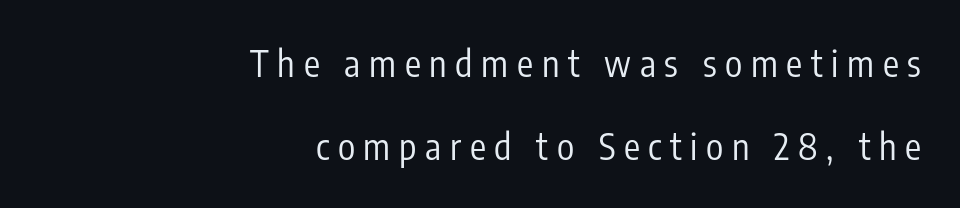
{"serif": "no", "italic": "no", "bold": "no", "weight": "regular", "width": "condensed", "stroke_contrast": "low", "x_height": "medium", "monospaced": "no", "underline": "no", "align": "right", "line_spacing": "loose", "line_spacing_ratio": 2.31, "letter_spacing": "wide", "letter_spacing_em": 0.24, "glyph_px": 36}
